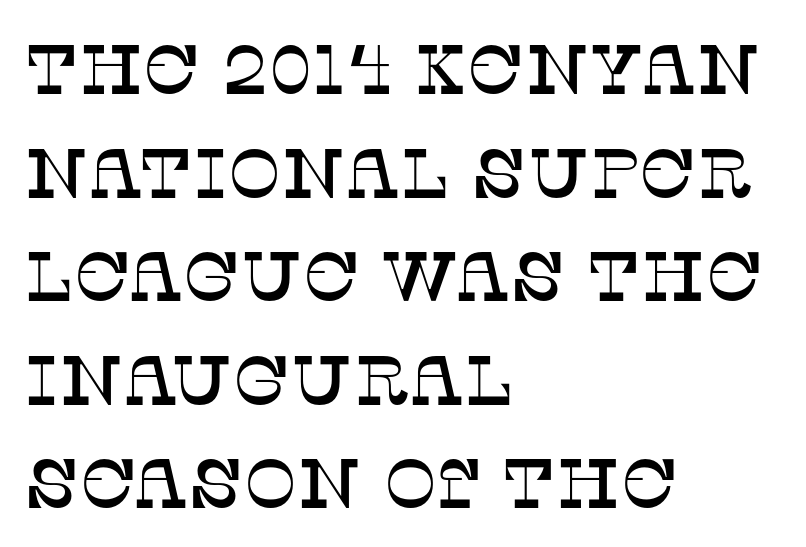
Q: Is the text italic (slanted)? A: No, it is upright.
Q: Is the typeface a serif or a sans-serif typeface? A: Serif.
Q: Is the text underlined? A: No.
Q: How is the paragraph aligned? A: Left-aligned.
Q: Is the spacing between letters normal or unusually wide? A: Normal.
Q: Is the spacing between lines tight, normal or loose? A: Normal.
Q: Width (condensed, normal, or wide)? A: Normal.
Q: Stroke contrast? A: Low.
Q: x-height? A: Large.
Q: Monospaced? A: No.
